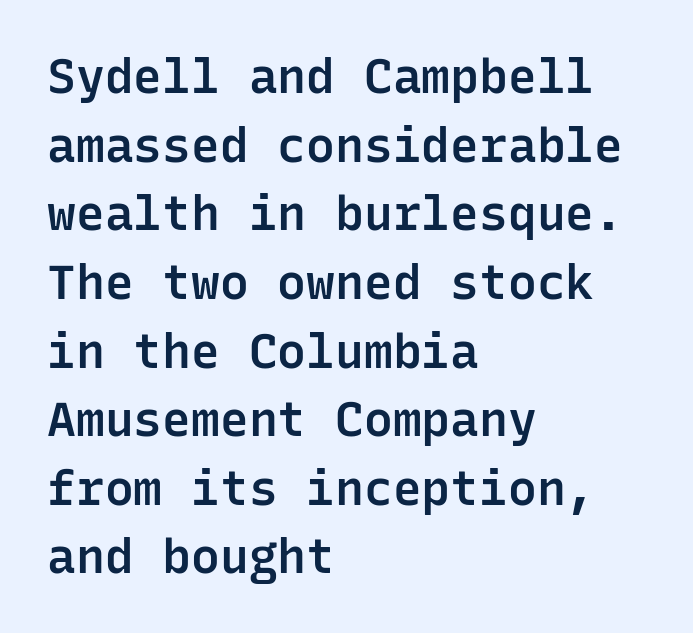
The image shows 48 px semibold sans-serif type, upright, monospaced; set left-aligned, normal line spacing (1.43x), normal letter spacing, not underlined; low stroke contrast and a medium x-height.
